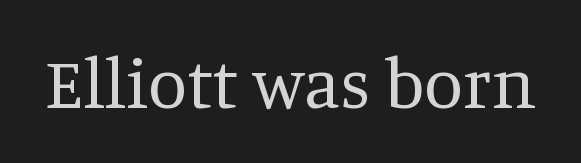
The image shows 71 px regular-weight serif type, upright; set normal letter spacing, not underlined; medium stroke contrast and a large x-height.
